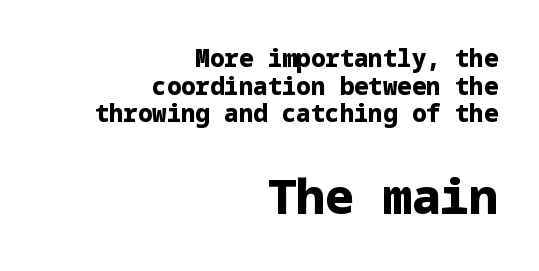
The image shows 48 px heavy sans-serif type, upright; set right-aligned, tight line spacing (1.15x), normal letter spacing, not underlined; the second (bottom) block is 2.0x larger; low stroke contrast and a medium x-height.
